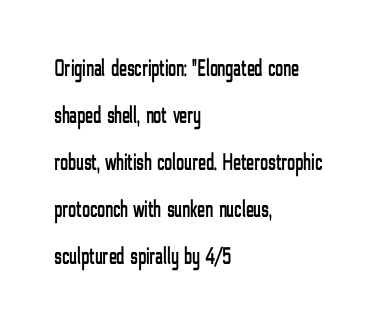
The image shows 24 px text type, upright; set left-aligned, loose line spacing (1.96x), normal letter spacing, not underlined.
